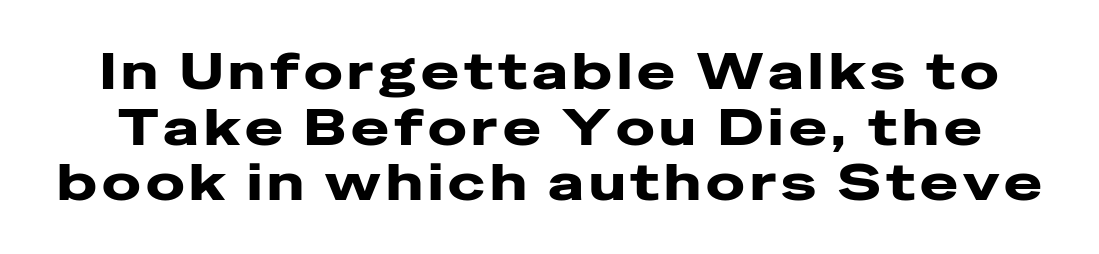
{"serif": "no", "italic": "no", "width": "wide", "stroke_contrast": "low", "x_height": "medium", "monospaced": "no", "underline": "no", "line_spacing": "tight", "line_spacing_ratio": 1.09, "glyph_px": 51}
